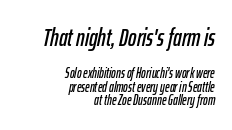
Q: Is the text italic (slanted)? A: Yes, it leans right by about 12 degrees.
Q: Is the text underlined? A: No.
Q: How is the paragraph aligned? A: Right-aligned.
Q: Is the spacing between letters normal or unusually wide? A: Normal.
Q: Is the spacing between lines tight, normal or loose? A: Tight.
Q: Which block of text is set in a larger size, the first (top) or the second (bottom)? A: The first (top) one.
